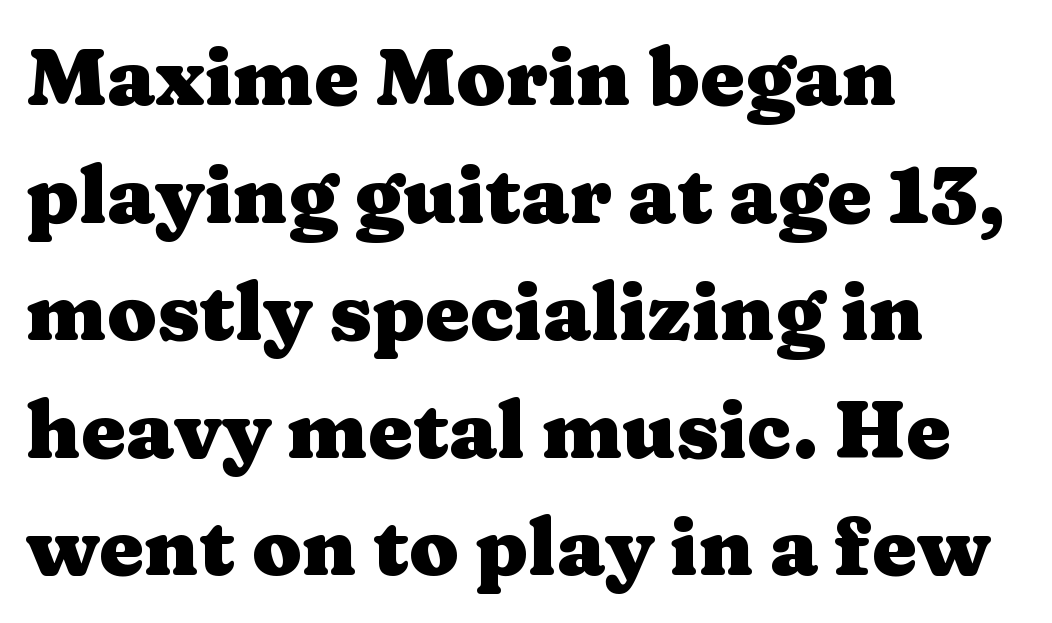
Short and long lines alike share a common starting point at left. This sample uses an upright cut, with every glyph sitting square on the baseline. Is this a fixed-width face? No — the glyphs have proportional, varying widths. The sample has been set heavy, in full bold. Unlike a clean sans, this face finishes its strokes with serifs. Plain, unruled lines of type.
